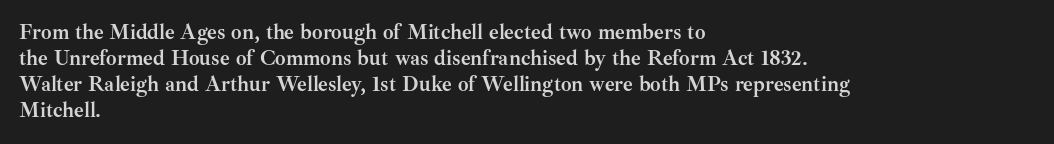
The strokes are fattened all the way to bold. Visually the block forms a straight wall on the left and a jagged coastline on the right. A typesetter would mark this as roman, not italic. The words here are not underlined.
